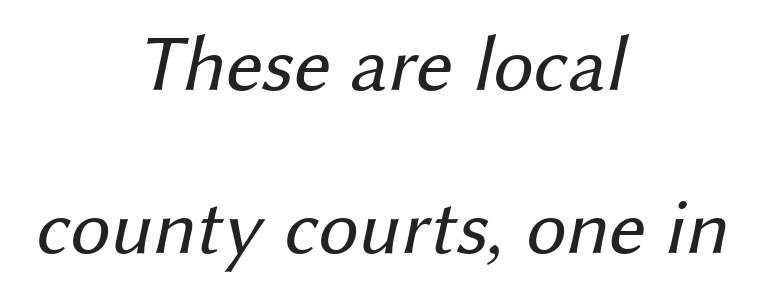
Varying glyph widths throughout — classic text-font behaviour. The lines in this sample share a center point and differ in where they start and stop. Only glyphs here, with clear space below each row. Weight class: somewhere from thin through regular. Classification — sans serif.
